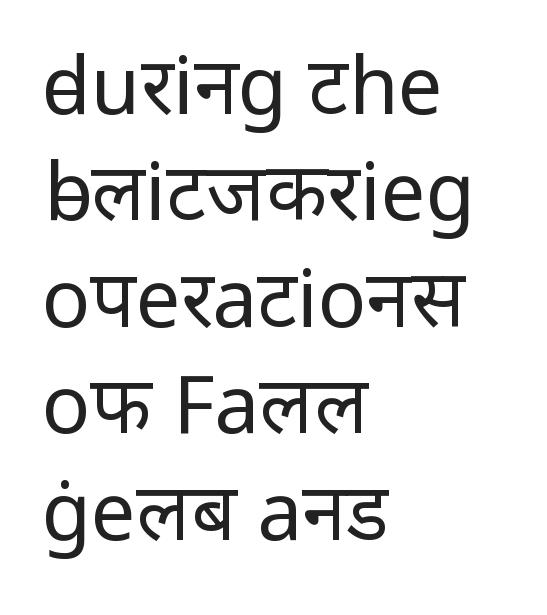
This is the regular roman posture of the typeface. Regarding leading, the lines here are spaced in the standard way. The specimen omits any rule beneath the text block's lines. Does extra space separate the letters? No, they use regular spacing. Teacher's note: observe the even left margin — that is flush-left alignment. Type style note: lacks serifs.
